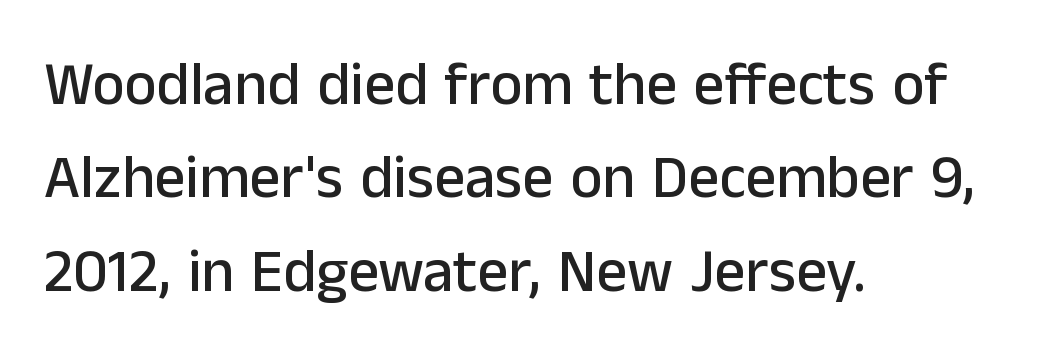
Q: Is the text italic (slanted)? A: No, it is upright.
Q: Is the typeface a serif or a sans-serif typeface? A: Sans-serif.
Q: Is the text underlined? A: No.
Q: How is the paragraph aligned? A: Left-aligned.
Q: Is the spacing between letters normal or unusually wide? A: Normal.
Q: Is the spacing between lines tight, normal or loose? A: Normal.
Q: Width (condensed, normal, or wide)? A: Normal.
Q: Stroke contrast? A: Low.
Q: x-height? A: Medium.
Q: Monospaced? A: No.
